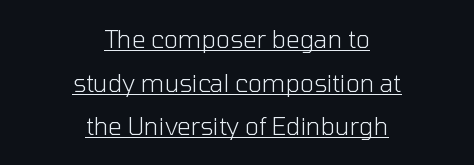
The image shows 24 px text type, upright; set centered, line spacing 1.82x, normal letter spacing, underlined.
